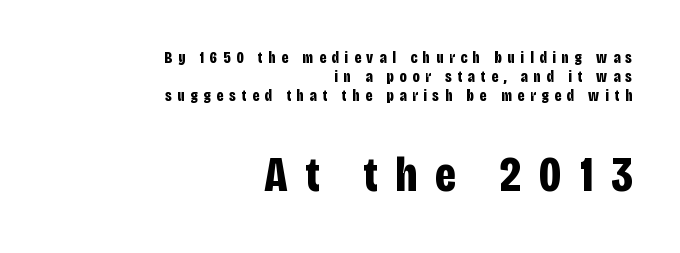
Type size steps up from the first block to the second. A dark, heavy texture on the line: the type is bold. Do the characters align in a grid? No, the font is proportional. Line endings align vertically; line beginnings do not.
